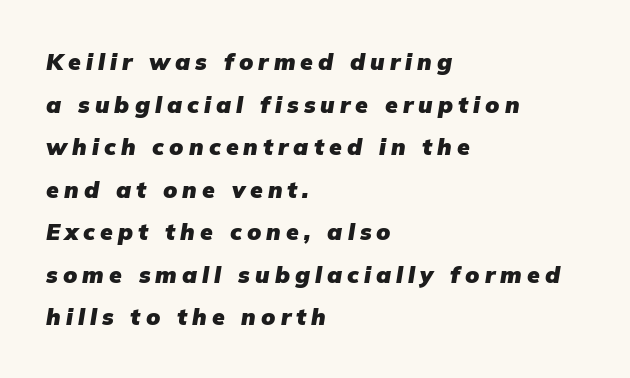
Q: Is the text bold? A: Yes.
Q: Is the text italic (slanted)? A: Yes, it leans right by about 9 degrees.
Q: Is the text underlined? A: No.
Q: How is the paragraph aligned? A: Left-aligned.
Q: Is the spacing between letters normal or unusually wide? A: Unusually wide.
